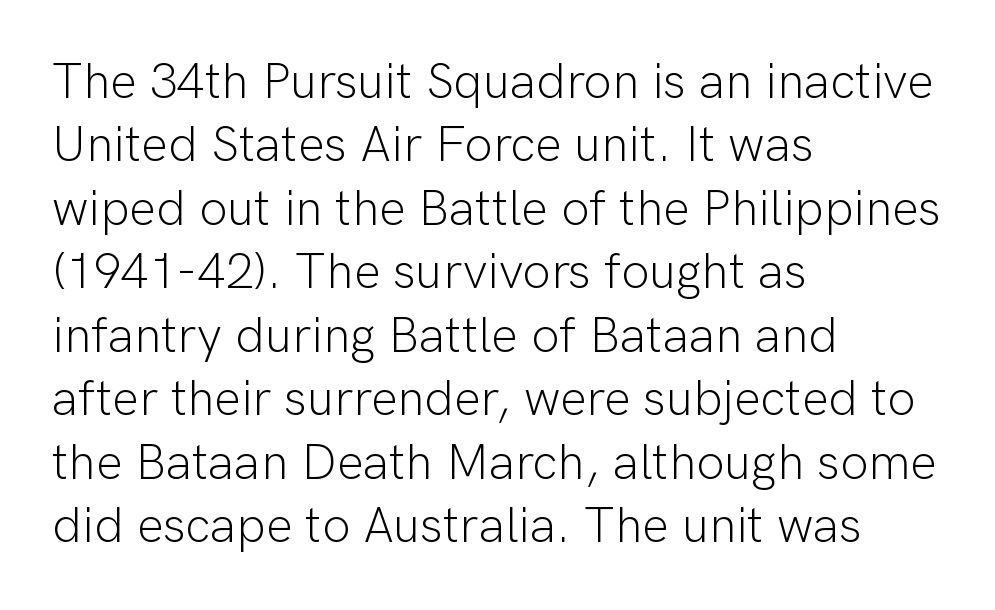
Q: Is the text bold? A: No.
Q: Is the text italic (slanted)? A: No, it is upright.
Q: Is the typeface a serif or a sans-serif typeface? A: Sans-serif.
Q: Is the text underlined? A: No.
Q: How is the paragraph aligned? A: Left-aligned.
Q: Is the spacing between letters normal or unusually wide? A: Normal.
Q: Is the spacing between lines tight, normal or loose? A: Normal.
Q: Width (condensed, normal, or wide)? A: Normal.
Q: Stroke contrast? A: Low.
Q: x-height? A: Medium.
Q: Monospaced? A: No.
